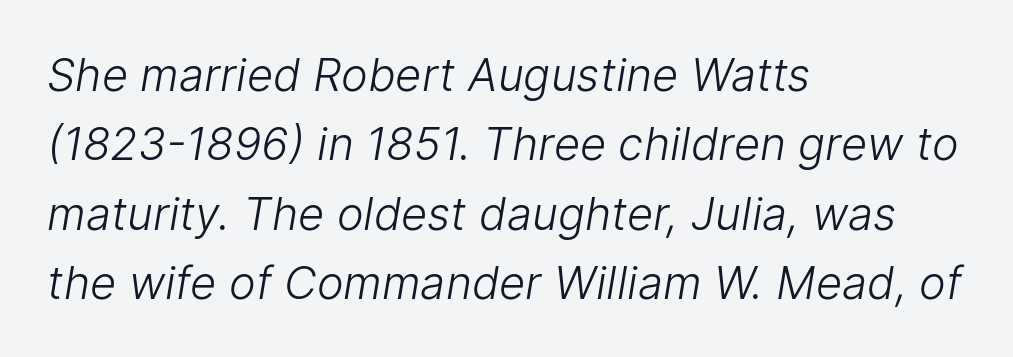
Q: Is the text bold? A: No.
Q: Is the typeface a serif or a sans-serif typeface? A: Sans-serif.
Q: Is the text underlined? A: No.
Q: How is the paragraph aligned? A: Left-aligned.
Q: Is the spacing between letters normal or unusually wide? A: Normal.
Q: Is the spacing between lines tight, normal or loose? A: Normal.
Q: Width (condensed, normal, or wide)? A: Normal.
Q: Stroke contrast? A: Low.
Q: x-height? A: Medium.
Q: Monospaced? A: No.
